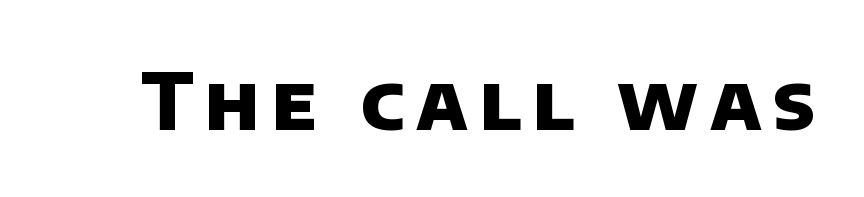
You can tell from the bare stems that sans-serif type was used. Do the characters align in a grid? No, the font is proportional. Bold? Absolutely — the strokes are thick and heavy. Rule under the text: the space is simply empty.
